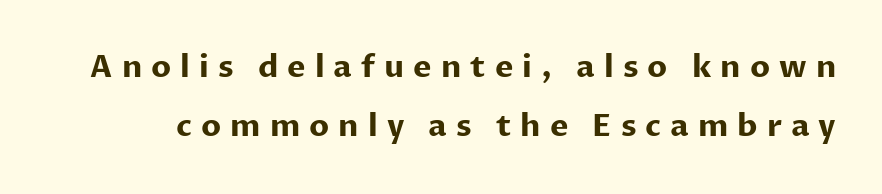
Q: Is the text bold? A: Yes.
Q: Is the text italic (slanted)? A: No, it is upright.
Q: Is the typeface a serif or a sans-serif typeface? A: Sans-serif.
Q: Is the text underlined? A: No.
Q: Is the spacing between letters normal or unusually wide? A: Unusually wide.
Q: Is the spacing between lines tight, normal or loose? A: Loose.
Q: Width (condensed, normal, or wide)? A: Normal.
Q: Stroke contrast? A: Low.
Q: x-height? A: Medium.
Q: Monospaced? A: No.
